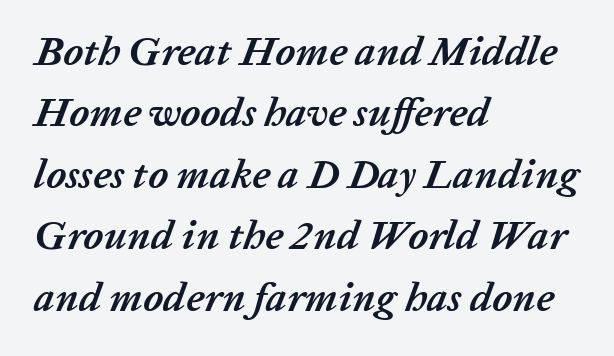
Students, observe: this is what conventionally led text looks like. A typesetter would call this proportional, since set widths differ per character. The rendering applies a slant to the glyphs. The letters are bold, with thick, heavy strokes. The foot of each line stays bare and open.
